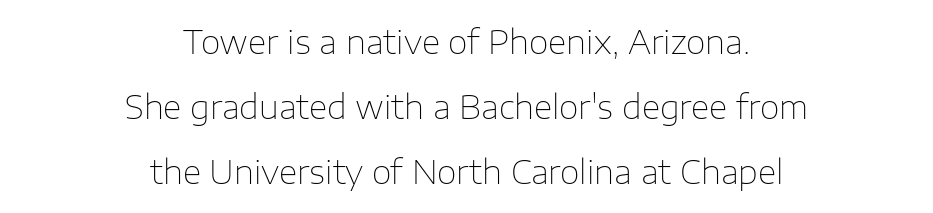
{"serif": "no", "italic": "no", "bold": "no", "weight": "thin", "width": "normal", "stroke_contrast": "low", "x_height": "medium", "monospaced": "no", "underline": "no", "align": "center", "line_spacing": "loose", "line_spacing_ratio": 2.03, "letter_spacing": "normal", "letter_spacing_em": 0.0, "glyph_px": 32}
